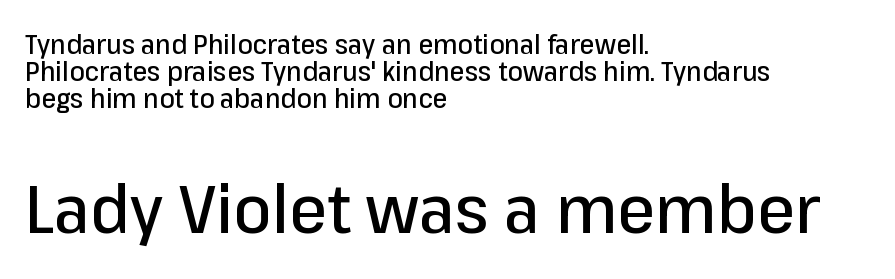
Nobody drew a line under any word here. Examine the stroke ends and you'll find no serifs. Characters remain perfectly vertical along every line. The lines are quadded left. Is there much room between lines? No — they nearly touch.
